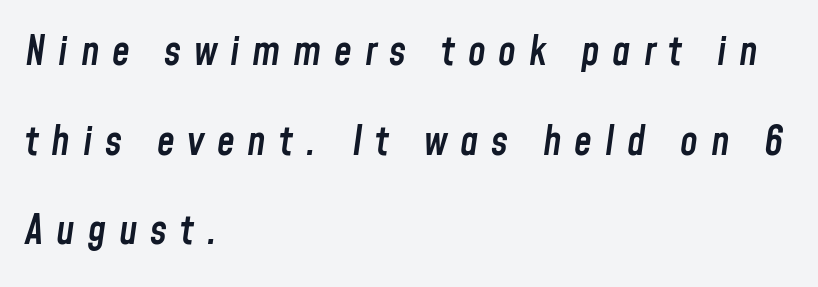
{"italic": "yes", "lean": "right", "slant_degrees": 8, "bold": "semi", "weight": "semibold", "width": "condensed", "stroke_contrast": "low", "x_height": "medium", "monospaced": "no", "underline": "no", "align": "left", "line_spacing": "loose", "line_spacing_ratio": 2.24, "letter_spacing": "wide", "letter_spacing_em": 0.32, "glyph_px": 40}
